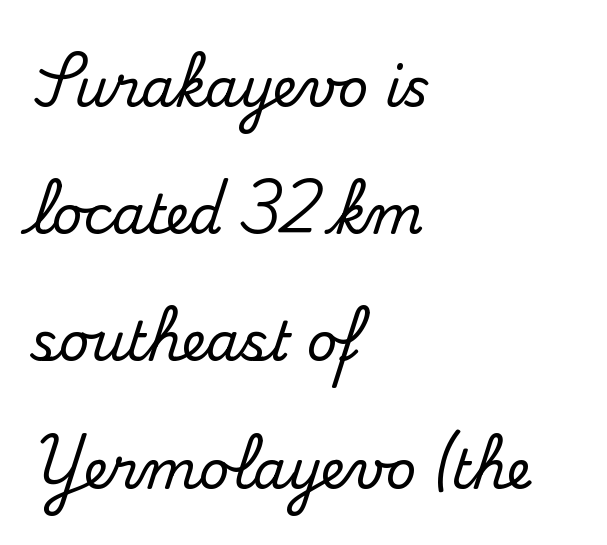
Short note: letters normally spaced. Each row of text sits above clean, open space. Reading down the block, your eye returns to a fixed left position each line. This sample has the flowing, uneven cadence of proportional lettering.
